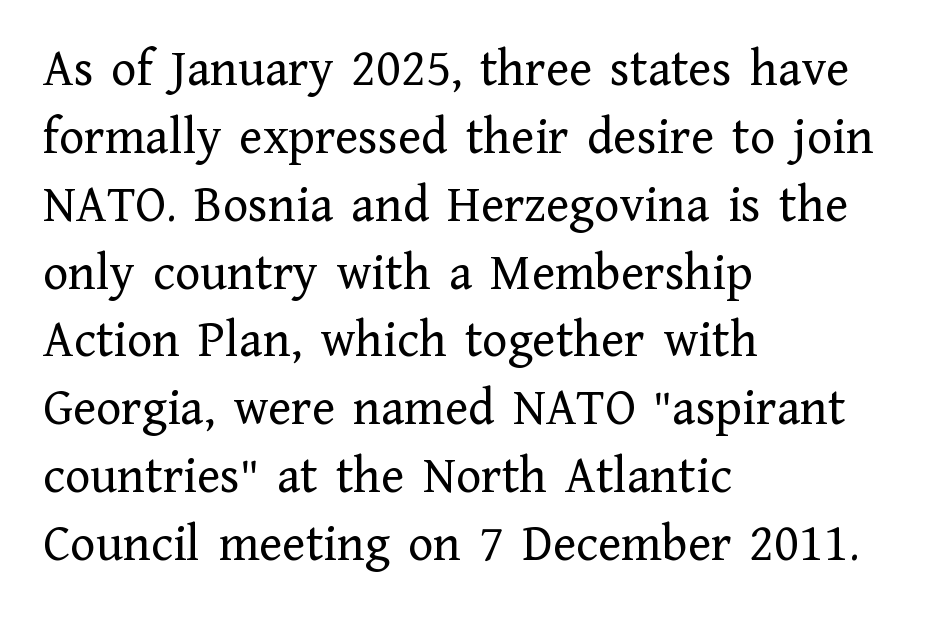
Beneath every word, the page is bare. The rendering uses natural spacing where letterforms have individual widths. The face looks like a standard text weight, possibly lighter. These lines sit exactly where default settings would place them. Every character sits straight up, as roman type does.
